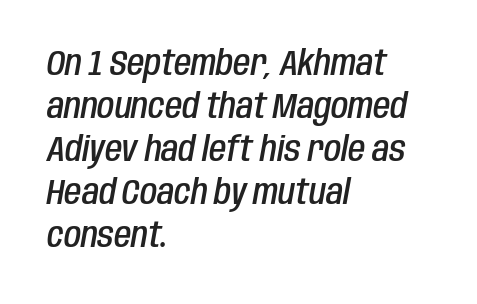
The image shows 35 px semibold, condensed type, italic (leaning right); set left-aligned, line spacing 1.23x, normal letter spacing, not underlined; low stroke contrast and a large x-height.
